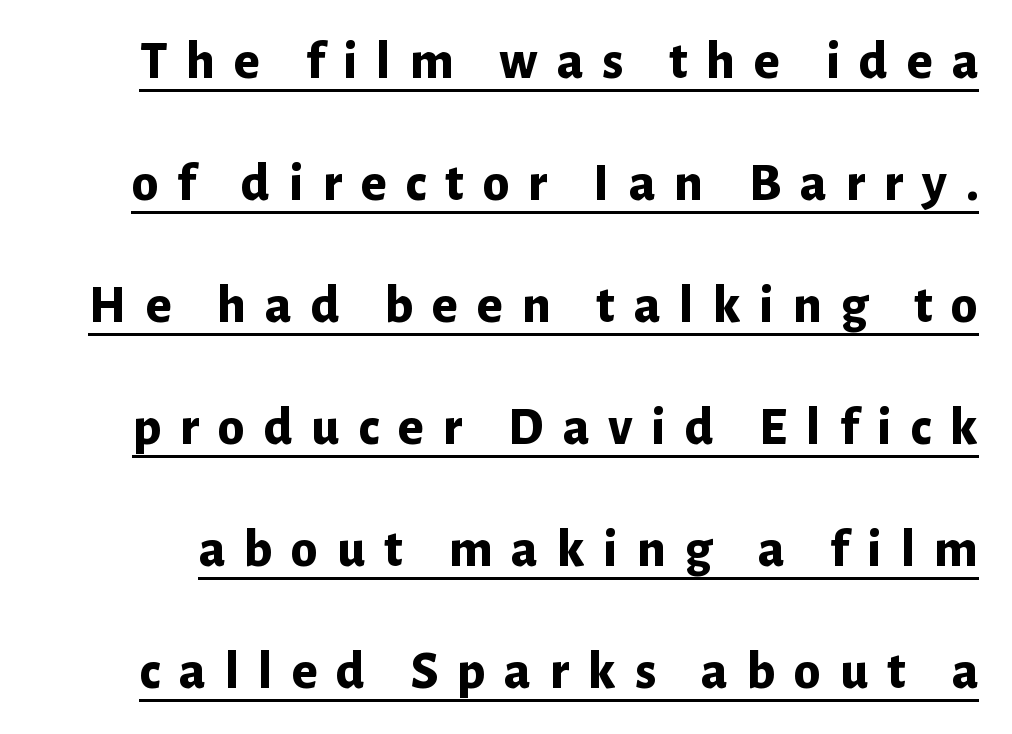
{"serif": "no", "italic": "no", "bold": "yes", "weight": "bold", "width": "normal", "stroke_contrast": "low", "x_height": "medium", "monospaced": "no", "underline": "yes", "line_spacing": "loose", "line_spacing_ratio": 2.26, "letter_spacing": "wide", "letter_spacing_em": 0.35, "glyph_px": 54}
